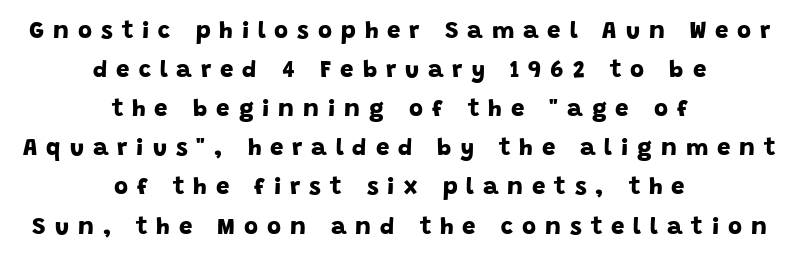
{"bold": "yes", "underline": "no", "align": "center", "line_spacing": "normal", "line_spacing_ratio": 1.63, "letter_spacing": "wide", "letter_spacing_em": 0.37, "glyph_px": 24}
